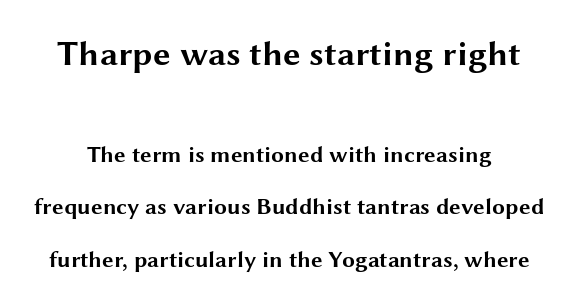
Q: Is the text bold? A: Yes.
Q: Is the text italic (slanted)? A: No, it is upright.
Q: Is the typeface a serif or a sans-serif typeface? A: Sans-serif.
Q: Is the text underlined? A: No.
Q: Is the spacing between letters normal or unusually wide? A: Normal.
Q: Is the spacing between lines tight, normal or loose? A: Loose.
Q: Which block of text is set in a larger size, the first (top) or the second (bottom)? A: The first (top) one.
Q: Width (condensed, normal, or wide)? A: Wide.
Q: Stroke contrast? A: Medium.
Q: x-height? A: Medium.
Q: Monospaced? A: No.
